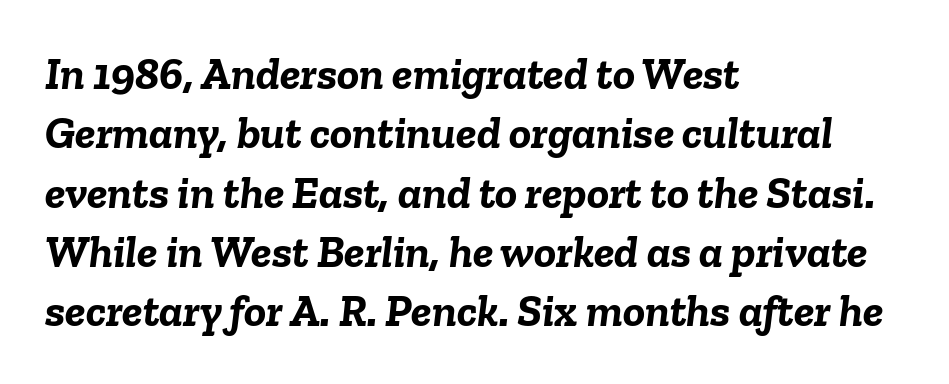
The image shows 46 px semibold type, italic (leaning right); set left-aligned, normal line spacing (1.29x), normal letter spacing, not underlined; low stroke contrast and a medium x-height.
